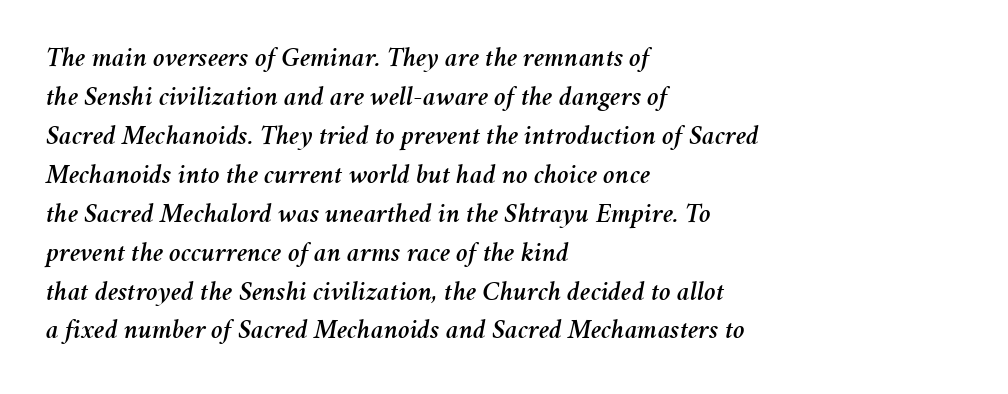
Nobody touched the tracking dial on this one. Emphasis-style slanted type is in use. Note the varied advance widths — an 'i' is clearly narrower than an 'm'. The paragraph shown leans on its left margin. The baseline area is clear.
